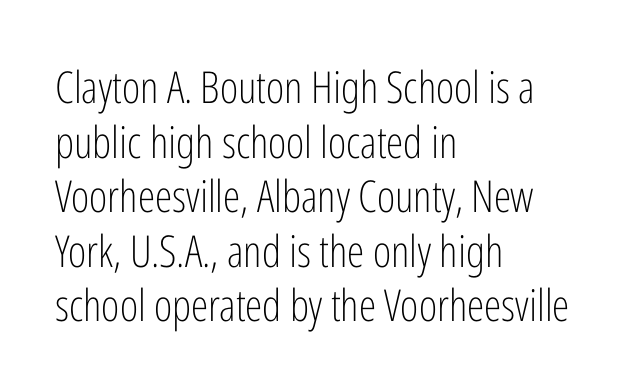
Upright lettering throughout. Proportional: the letters do not fall into vertical columns. The foot of each line stays bare and open. Summary of weight: not heavy and not bold.
